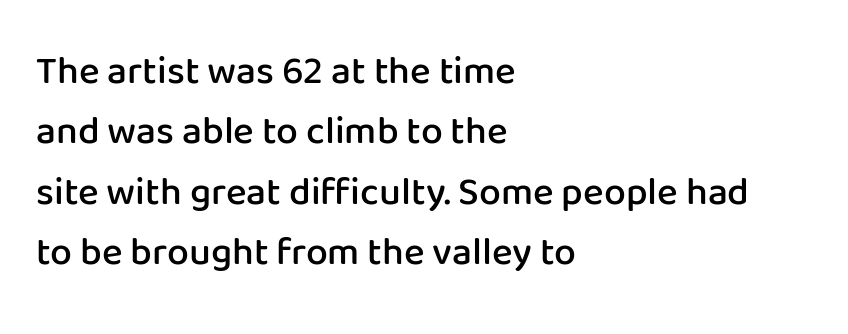
Q: Is the text bold? A: Semi-bold.
Q: Is the text italic (slanted)? A: No, it is upright.
Q: Is the typeface a serif or a sans-serif typeface? A: Sans-serif.
Q: Is the text underlined? A: No.
Q: How is the paragraph aligned? A: Left-aligned.
Q: Is the spacing between letters normal or unusually wide? A: Normal.
Q: Is the spacing between lines tight, normal or loose? A: Normal.
Q: Width (condensed, normal, or wide)? A: Normal.
Q: Stroke contrast? A: Low.
Q: x-height? A: Medium.
Q: Monospaced? A: No.
